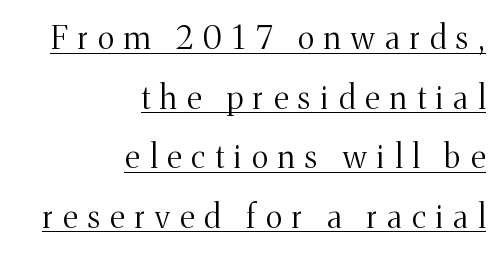
Q: Is the text bold? A: No.
Q: Is the text italic (slanted)? A: No, it is upright.
Q: Is the typeface a serif or a sans-serif typeface? A: Serif.
Q: Is the text underlined? A: Yes.
Q: How is the paragraph aligned? A: Right-aligned.
Q: Is the spacing between letters normal or unusually wide? A: Unusually wide.
Q: Width (condensed, normal, or wide)? A: Normal.
Q: Stroke contrast? A: Medium.
Q: x-height? A: Medium.
Q: Monospaced? A: No.
